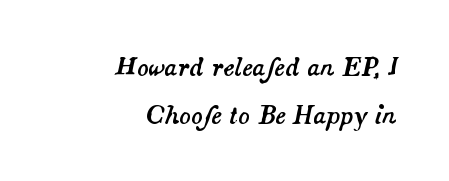
The image shows 24 px text type, italic (leaning right); set right-aligned, loose line spacing (1.99x), normal letter spacing, not underlined.
